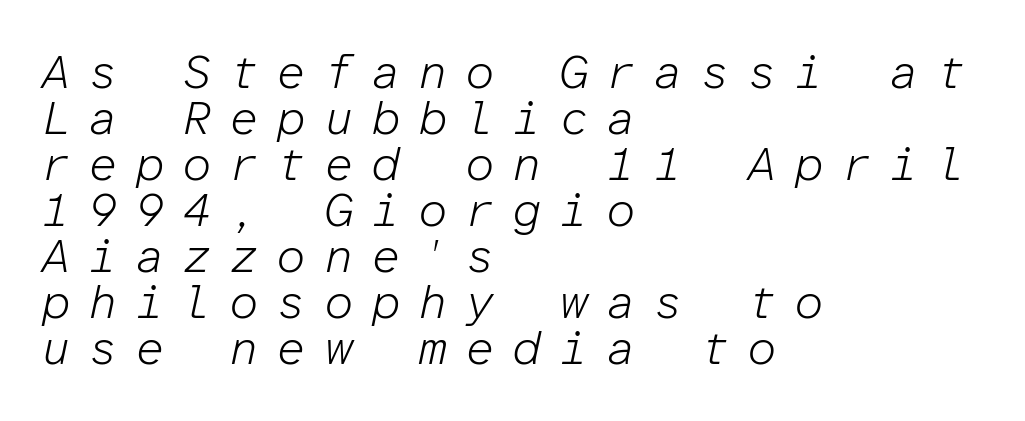
The image shows 47 px light type, italic (leaning right), monospaced; set left-aligned, tight line spacing (0.98x), unusually wide letter spacing (+0.37 em), not underlined; low stroke contrast and a medium x-height.
